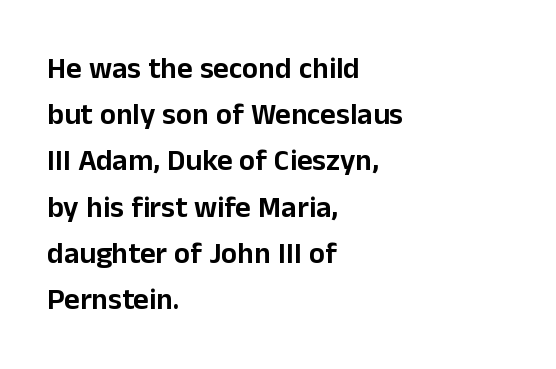
Q: Is the text italic (slanted)? A: No, it is upright.
Q: Is the typeface a serif or a sans-serif typeface? A: Sans-serif.
Q: Is the text underlined? A: No.
Q: How is the paragraph aligned? A: Left-aligned.
Q: Is the spacing between letters normal or unusually wide? A: Normal.
Q: Is the spacing between lines tight, normal or loose? A: Normal.
Q: Width (condensed, normal, or wide)? A: Normal.
Q: Stroke contrast? A: Low.
Q: x-height? A: Medium.
Q: Monospaced? A: No.
